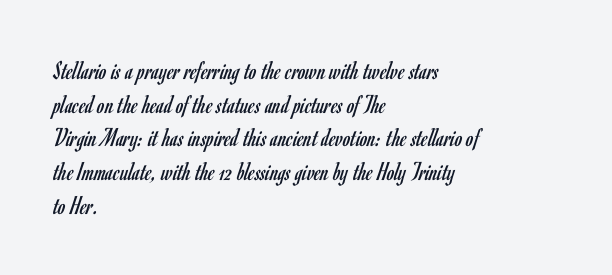
Q: Is the text bold? A: No.
Q: Is the text italic (slanted)? A: Yes.
Q: Is the text underlined? A: No.
Q: How is the paragraph aligned? A: Left-aligned.
Q: Is the spacing between letters normal or unusually wide? A: Normal.
Q: Is the spacing between lines tight, normal or loose? A: Normal.
